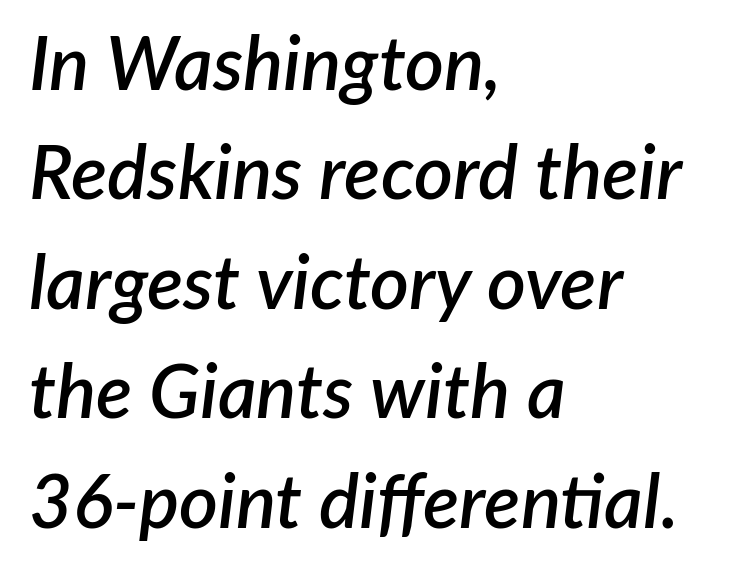
{"italic": "yes", "lean": "right", "slant_degrees": 7, "bold": "semi", "weight": "semibold", "width": "normal", "stroke_contrast": "low", "x_height": "medium", "monospaced": "no", "underline": "no", "align": "left", "line_spacing": "normal", "line_spacing_ratio": 1.46, "letter_spacing": "normal", "letter_spacing_em": 0.0, "glyph_px": 75}
